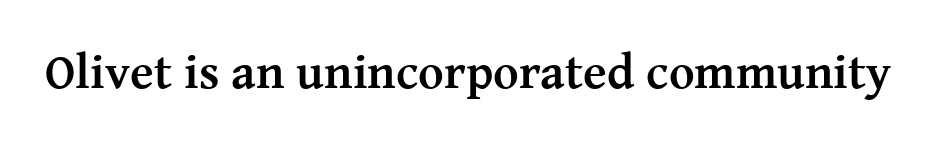
The image shows 49 px semibold serif type, upright; set normal letter spacing, not underlined; medium stroke contrast and a medium x-height.
